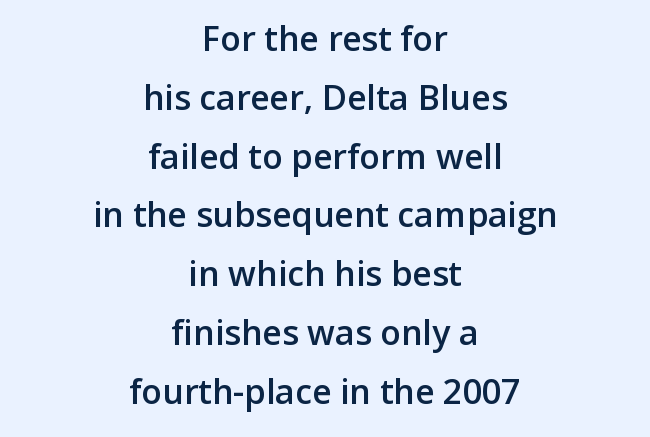
Q: Is the text bold? A: Semi-bold.
Q: Is the text italic (slanted)? A: No, it is upright.
Q: Is the typeface a serif or a sans-serif typeface? A: Sans-serif.
Q: Is the text underlined? A: No.
Q: How is the paragraph aligned? A: Centered.
Q: Is the spacing between letters normal or unusually wide? A: Normal.
Q: Width (condensed, normal, or wide)? A: Normal.
Q: Stroke contrast? A: Low.
Q: x-height? A: Medium.
Q: Monospaced? A: No.
